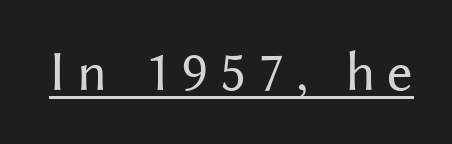
{"serif": "no", "italic": "no", "bold": "no", "weight": "regular", "width": "normal", "stroke_contrast": "medium", "x_height": "medium", "monospaced": "no", "underline": "yes", "letter_spacing": "wide", "letter_spacing_em": 0.2, "glyph_px": 57}
